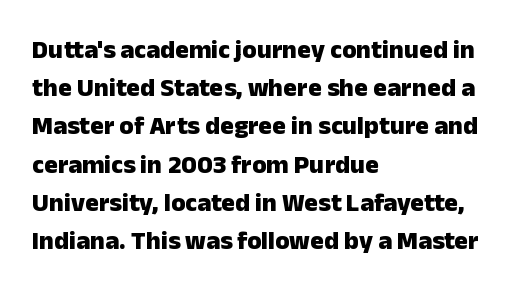
One glance says typical: line gaps are just what's usual. Students, note that the glyphs here touch the page at normal intervals. When letters stand straight like this, we call the style roman or upright. The string is rendered with underlining switched off. Casual observation: everything's shoved over to the left.
